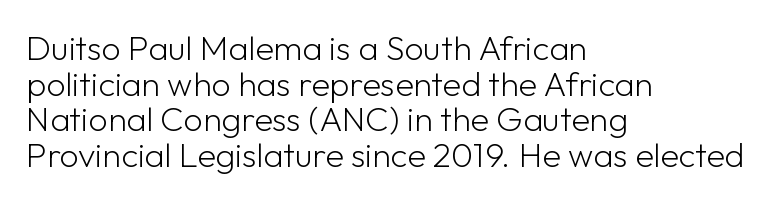
{"serif": "no", "italic": "no", "bold": "no", "weight": "light", "width": "normal", "stroke_contrast": "low", "x_height": "medium", "monospaced": "no", "underline": "no", "align": "left", "line_spacing": "tight", "line_spacing_ratio": 1.05, "letter_spacing": "normal", "letter_spacing_em": 0.0, "glyph_px": 34}
